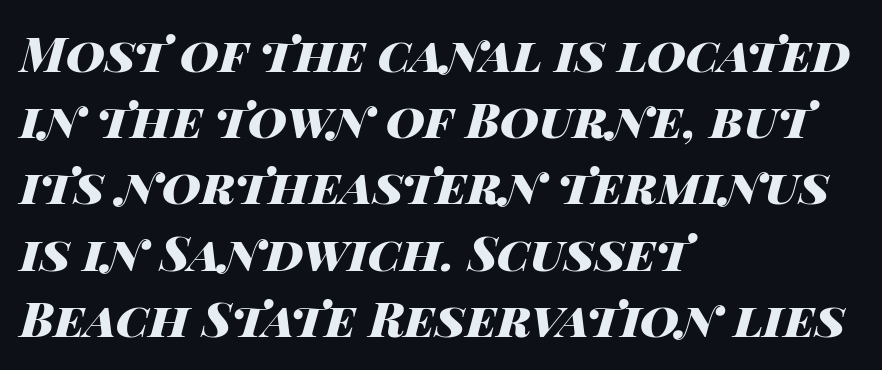
Q: Is the text bold? A: Yes.
Q: Is the text italic (slanted)? A: Yes, it leans right by about 14 degrees.
Q: Is the text underlined? A: No.
Q: How is the paragraph aligned? A: Left-aligned.
Q: Is the spacing between letters normal or unusually wide? A: Normal.
Q: Is the spacing between lines tight, normal or loose? A: Normal.
Q: Width (condensed, normal, or wide)? A: Wide.
Q: Stroke contrast? A: High.
Q: x-height? A: Large.
Q: Monospaced? A: No.
